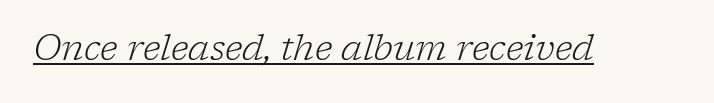
{"serif": "yes", "italic": "yes", "lean": "right", "slant_degrees": 17, "bold": "no", "weight": "light", "width": "normal", "stroke_contrast": "low", "x_height": "medium", "monospaced": "no", "underline": "yes", "letter_spacing": "normal", "letter_spacing_em": 0.0, "glyph_px": 36}
